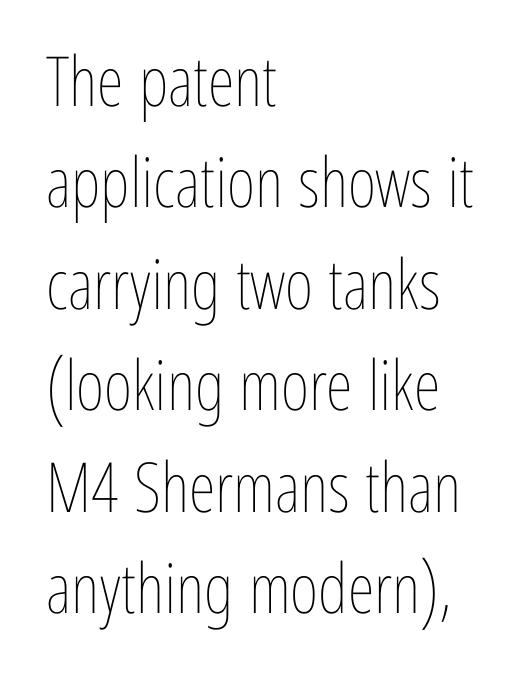
{"italic": "no", "bold": "no", "weight": "thin", "width": "condensed", "stroke_contrast": "low", "x_height": "medium", "monospaced": "no", "underline": "no", "align": "left", "line_spacing": "normal", "line_spacing_ratio": 1.47, "letter_spacing": "normal", "letter_spacing_em": 0.0, "glyph_px": 69}
